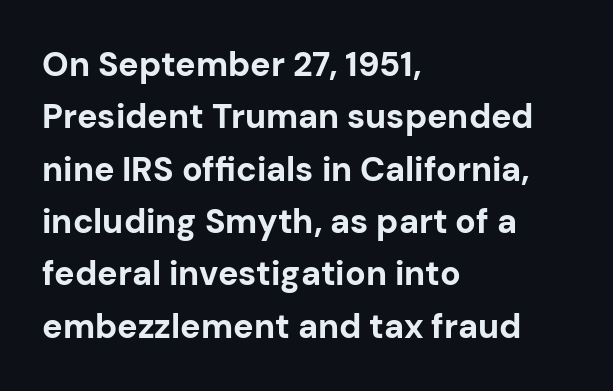
The image shows 34 px bold sans-serif type, upright; set left-aligned, normal line spacing (1.54x), normal letter spacing, not underlined; low stroke contrast and a medium x-height.
